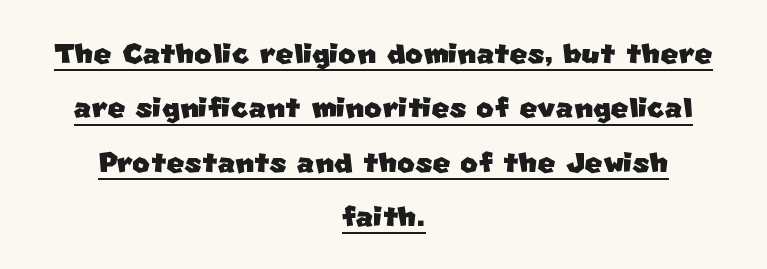
The image shows 38 px sans-serif type; set centered, normal line spacing (1.43x), normal letter spacing, underlined; low stroke contrast and a large x-height.
